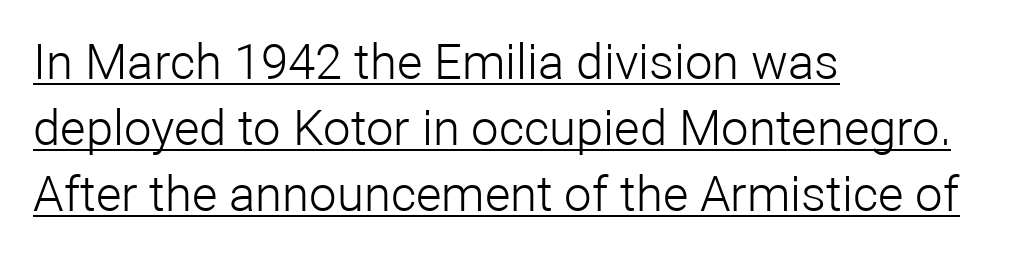
The letterforms sit at book weight or below. A rule runs beneath these lines of type. Serifs: no, the terminals of the letterforms are clean. Does extra space separate the letters? No, they use regular spacing.
